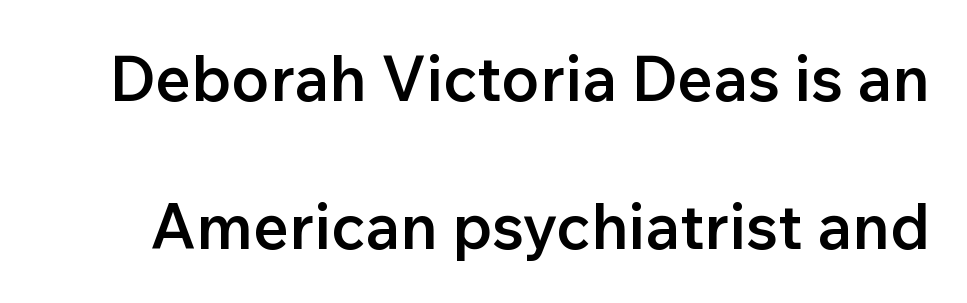
{"serif": "no", "italic": "no", "bold": "semi", "weight": "semibold", "width": "normal", "stroke_contrast": "low", "x_height": "medium", "monospaced": "no", "underline": "no", "line_spacing": "loose", "line_spacing_ratio": 2.35, "letter_spacing": "normal", "letter_spacing_em": 0.0, "glyph_px": 63}
